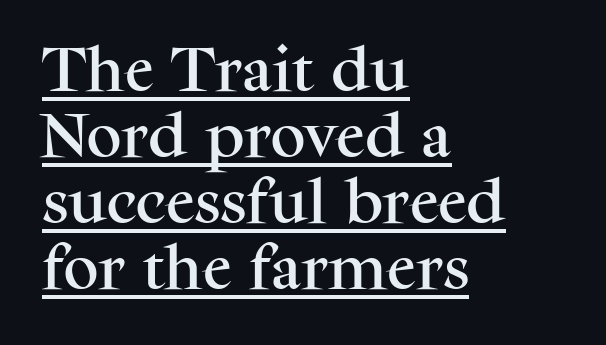
{"serif": "yes", "italic": "no", "width": "normal", "stroke_contrast": "medium", "x_height": "medium", "monospaced": "no", "underline": "yes", "align": "left", "line_spacing": "normal", "line_spacing_ratio": 1.35, "letter_spacing": "normal", "letter_spacing_em": 0.0, "glyph_px": 49}
